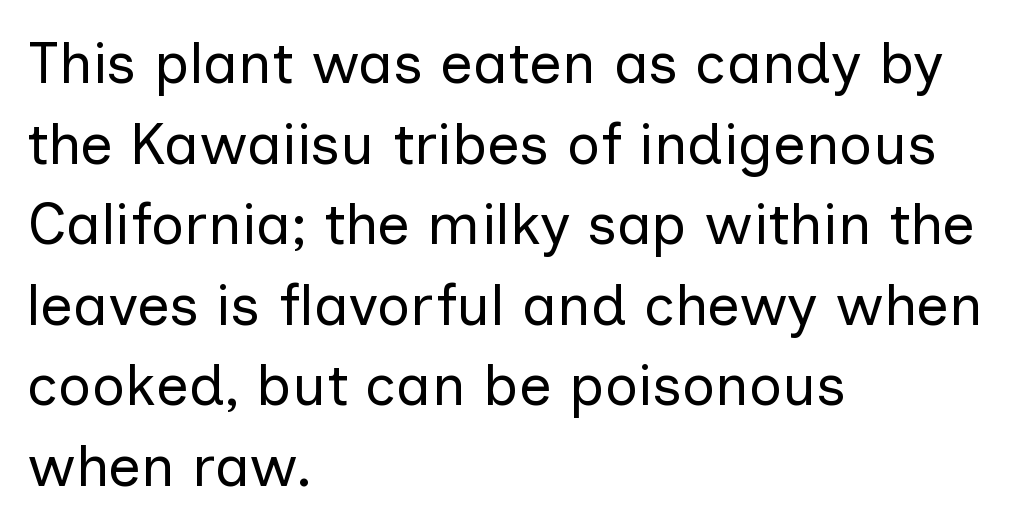
Q: Is the text bold? A: No.
Q: Is the text italic (slanted)? A: No, it is upright.
Q: Is the typeface a serif or a sans-serif typeface? A: Sans-serif.
Q: Is the text underlined? A: No.
Q: How is the paragraph aligned? A: Left-aligned.
Q: Is the spacing between letters normal or unusually wide? A: Normal.
Q: Is the spacing between lines tight, normal or loose? A: Normal.
Q: Width (condensed, normal, or wide)? A: Normal.
Q: Stroke contrast? A: Low.
Q: x-height? A: Medium.
Q: Monospaced? A: No.
